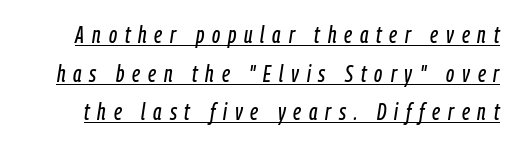
Q: Is the text italic (slanted)? A: Yes, it leans right by about 9 degrees.
Q: Is the text underlined? A: Yes.
Q: Is the spacing between letters normal or unusually wide? A: Unusually wide.
Q: Is the spacing between lines tight, normal or loose? A: Normal.
